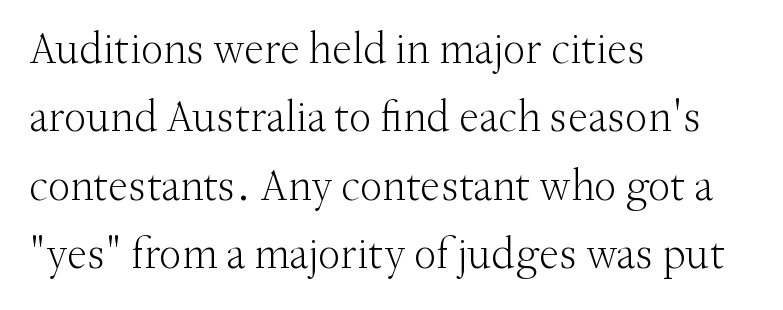
The image shows 45 px light serif type, upright; set left-aligned, normal line spacing (1.52x), normal letter spacing, not underlined; medium stroke contrast and a small x-height.
